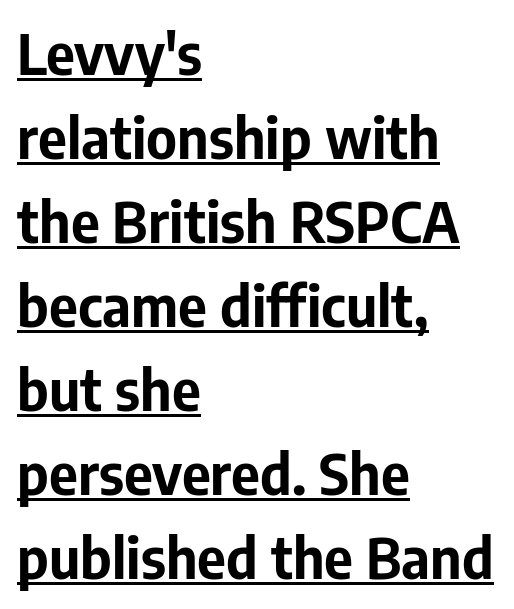
Q: Is the text bold? A: Yes.
Q: Is the text italic (slanted)? A: No, it is upright.
Q: Is the typeface a serif or a sans-serif typeface? A: Sans-serif.
Q: Is the text underlined? A: Yes.
Q: How is the paragraph aligned? A: Left-aligned.
Q: Is the spacing between letters normal or unusually wide? A: Normal.
Q: Is the spacing between lines tight, normal or loose? A: Normal.
Q: Width (condensed, normal, or wide)? A: Normal.
Q: Stroke contrast? A: Low.
Q: x-height? A: Medium.
Q: Monospaced? A: No.
